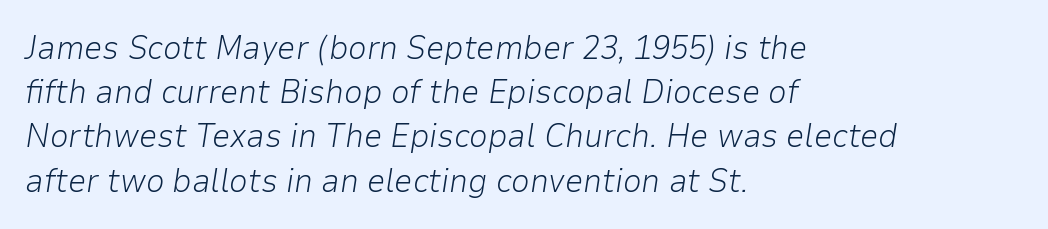
The image shows 33 px light type, italic (leaning right); set left-aligned, normal line spacing (1.34x), normal letter spacing, not underlined; low stroke contrast and a medium x-height.
